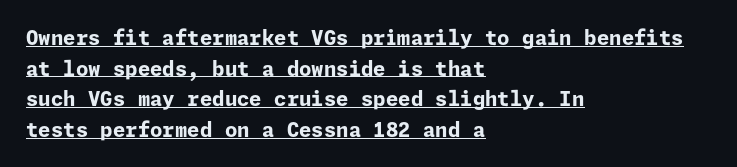
The line texture is even and compact thanks to regular tracking. The leading is moderate, giving the passage an even texture. Do the letters lean? They stand straight. Horizontally, the lines are justified to the leading edge only. Caption: lettering with a line underneath.
